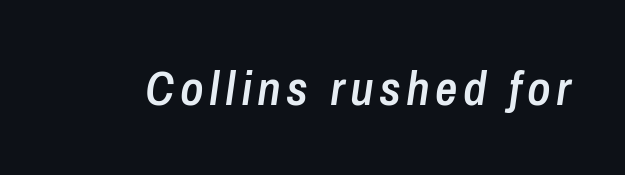
Q: Is the text bold? A: Semi-bold.
Q: Is the text italic (slanted)? A: Yes, it leans right by about 8 degrees.
Q: Is the text underlined? A: No.
Q: Width (condensed, normal, or wide)? A: Condensed.
Q: Stroke contrast? A: Low.
Q: x-height? A: Medium.
Q: Monospaced? A: No.
